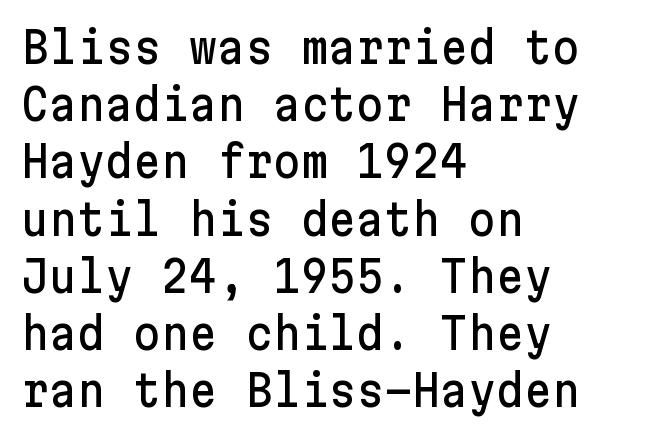
The image shows 43 px sans-serif type, upright; set left-aligned, normal line spacing (1.33x), normal letter spacing, not underlined; low stroke contrast and a medium x-height.
